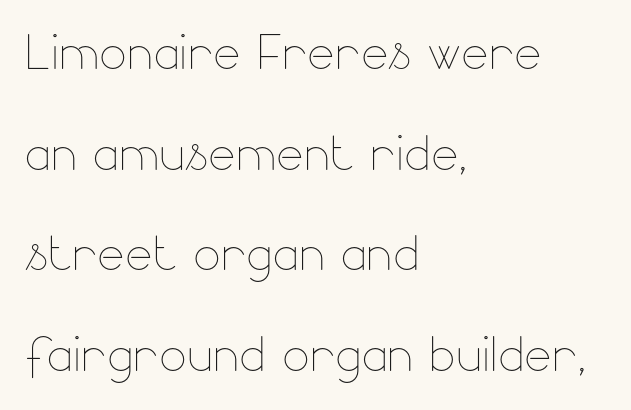
The image shows 65 px thin type, upright; set left-aligned, normal line spacing (1.55x), normal letter spacing, not underlined; low stroke contrast and a small x-height.
